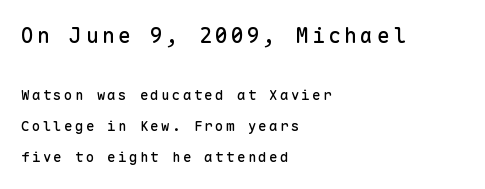
Alignment: flush left. Caption: upper text group enlarged, lower text group reduced. Vertically, the passage feels expansive, rows floating well apart. A roman cut, with each character standing at attention. Words float on clear page, feet unadorned.
